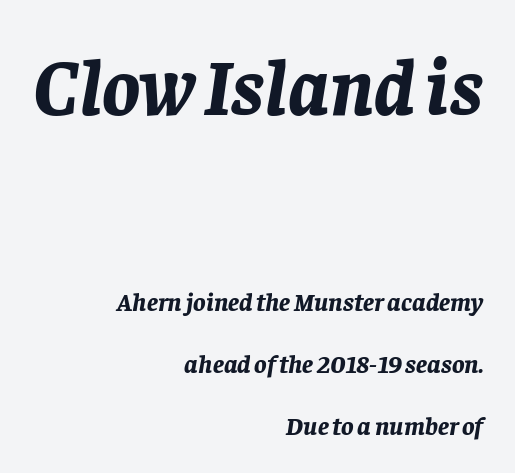
Posture: slanted. Which margin do the lines hug? The right one — the left edge is uneven. Character widths vary here, with narrow letters taking less room than wide ones. Interline gaps are noticeably wide in this sample. The line texture is even and compact thanks to regular tracking. The string is rendered with underlining switched off.
